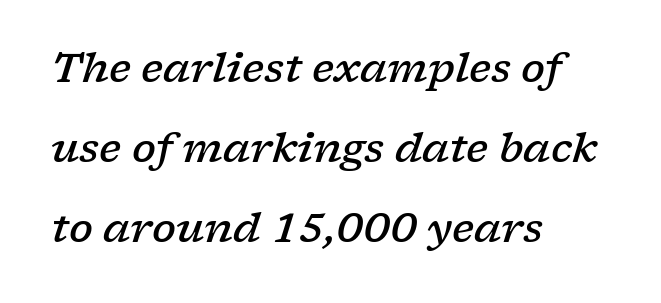
Q: Is the text bold? A: Semi-bold.
Q: Is the text italic (slanted)? A: Yes, it leans right by about 17 degrees.
Q: Is the typeface a serif or a sans-serif typeface? A: Serif.
Q: Is the text underlined? A: No.
Q: How is the paragraph aligned? A: Left-aligned.
Q: Is the spacing between letters normal or unusually wide? A: Normal.
Q: Is the spacing between lines tight, normal or loose? A: Loose.
Q: Width (condensed, normal, or wide)? A: Wide.
Q: Stroke contrast? A: Low.
Q: x-height? A: Medium.
Q: Monospaced? A: No.
